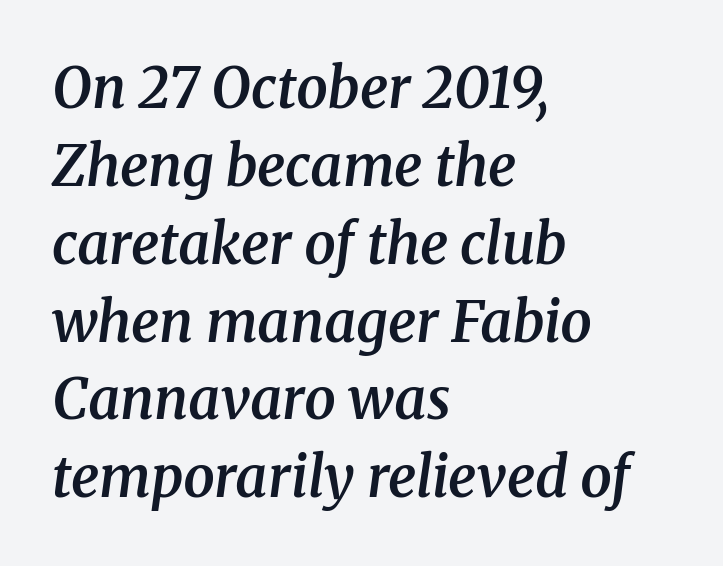
This rendering employs a face with finishing strokes, i.e., a serif. On the weight axis this lands at semibold, roughly 600. If you drew a line through each stem, it would be angled. Words appear dense and cohesive because spacing is normal.
